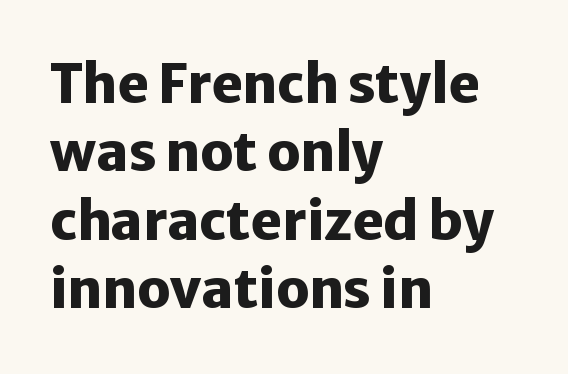
{"serif": "no", "italic": "no", "bold": "yes", "weight": "heavy", "width": "normal", "stroke_contrast": "low", "x_height": "medium", "monospaced": "no", "underline": "no", "align": "left", "line_spacing": "normal", "line_spacing_ratio": 1.29, "letter_spacing": "normal", "letter_spacing_em": 0.0, "glyph_px": 53}
